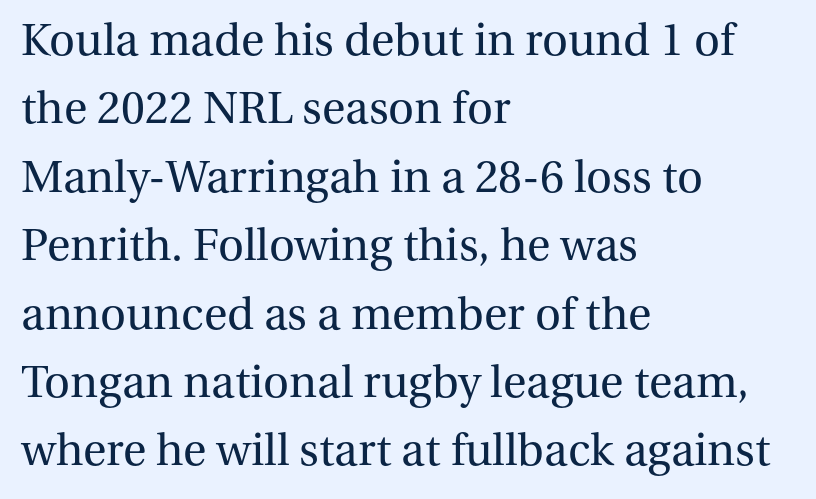
Q: Is the text bold? A: No.
Q: Is the text italic (slanted)? A: No, it is upright.
Q: Is the typeface a serif or a sans-serif typeface? A: Serif.
Q: Is the text underlined? A: No.
Q: How is the paragraph aligned? A: Left-aligned.
Q: Is the spacing between letters normal or unusually wide? A: Normal.
Q: Is the spacing between lines tight, normal or loose? A: Normal.
Q: Width (condensed, normal, or wide)? A: Normal.
Q: Stroke contrast? A: Medium.
Q: x-height? A: Medium.
Q: Monospaced? A: No.
